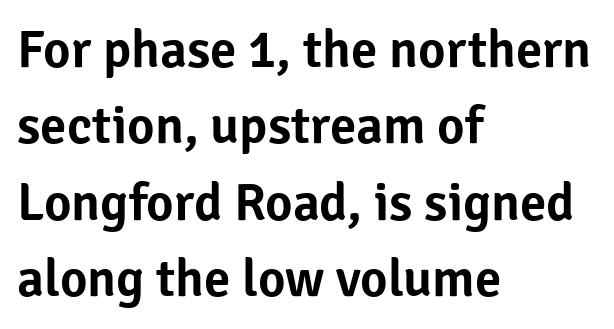
Q: Is the text italic (slanted)? A: No, it is upright.
Q: Is the typeface a serif or a sans-serif typeface? A: Sans-serif.
Q: Is the text underlined? A: No.
Q: How is the paragraph aligned? A: Left-aligned.
Q: Is the spacing between letters normal or unusually wide? A: Normal.
Q: Is the spacing between lines tight, normal or loose? A: Normal.
Q: Width (condensed, normal, or wide)? A: Normal.
Q: Stroke contrast? A: Low.
Q: x-height? A: Medium.
Q: Monospaced? A: No.
